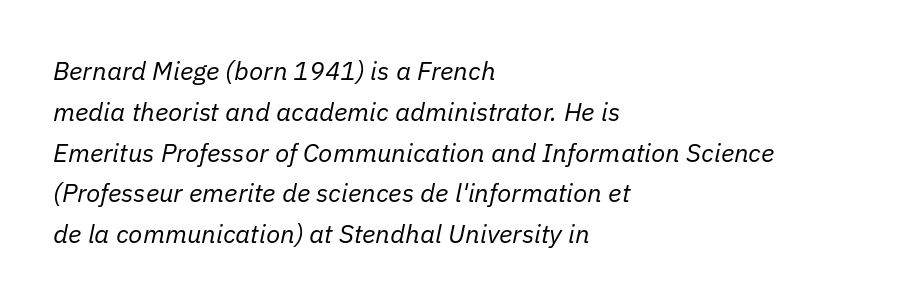
Does extra space separate the letters? No, they use regular spacing. The string is rendered with underlining switched off. The font's italic variant was chosen for this text. Bold? No — there's no thickening of the strokes. Which margin do the lines hug? The left one — the right edge is uneven.
